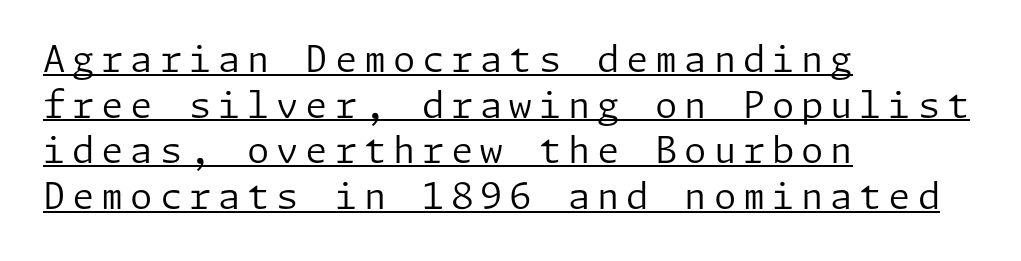
Q: Is the text bold? A: No.
Q: Is the text italic (slanted)? A: No, it is upright.
Q: Is the typeface a serif or a sans-serif typeface? A: Sans-serif.
Q: Is the text underlined? A: Yes.
Q: How is the paragraph aligned? A: Left-aligned.
Q: Is the spacing between lines tight, normal or loose? A: Normal.
Q: Width (condensed, normal, or wide)? A: Normal.
Q: Stroke contrast? A: Low.
Q: x-height? A: Medium.
